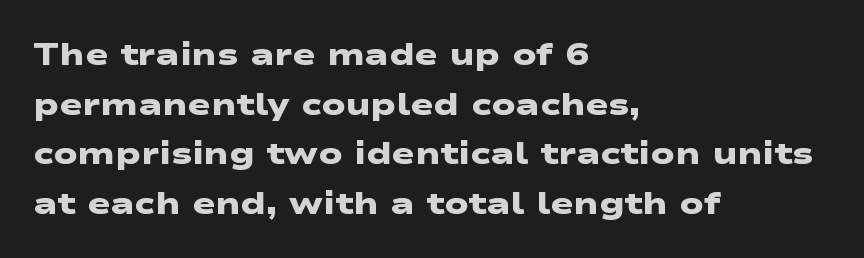
The image shows 31 px heavy, wide sans-serif type; set left-aligned, normal line spacing (1.6x), normal letter spacing, not underlined; low stroke contrast and a medium x-height.
